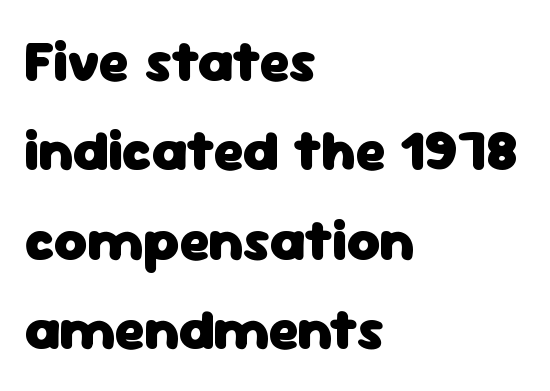
Q: Is the text bold? A: Yes.
Q: Is the text italic (slanted)? A: No, it is upright.
Q: Is the typeface a serif or a sans-serif typeface? A: Sans-serif.
Q: Is the text underlined? A: No.
Q: How is the paragraph aligned? A: Left-aligned.
Q: Is the spacing between letters normal or unusually wide? A: Normal.
Q: Is the spacing between lines tight, normal or loose? A: Normal.
Q: Width (condensed, normal, or wide)? A: Normal.
Q: Stroke contrast? A: Low.
Q: x-height? A: Medium.
Q: Monospaced? A: No.
